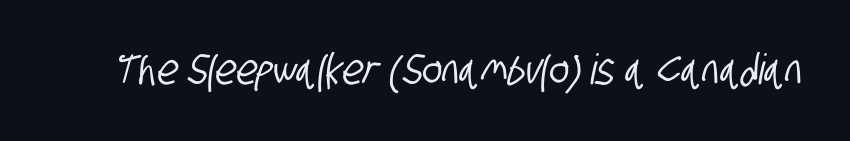
Q: Is the typeface a serif or a sans-serif typeface? A: Sans-serif.
Q: Is the text underlined? A: No.
Q: Is the spacing between letters normal or unusually wide? A: Normal.
Q: Width (condensed, normal, or wide)? A: Condensed.
Q: Stroke contrast? A: Low.
Q: x-height? A: Large.
Q: Monospaced? A: No.
